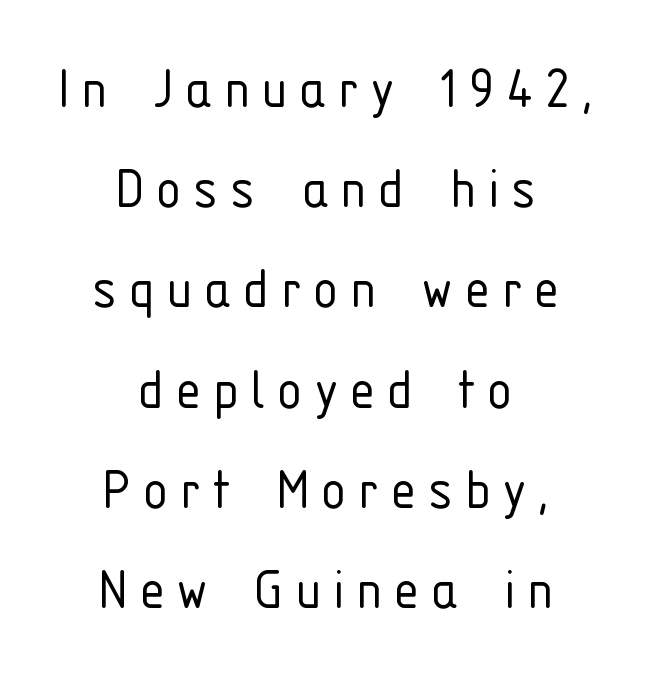
The image shows 63 px light, condensed sans-serif type, upright; set centered, normal line spacing (1.59x), not underlined; low stroke contrast and a medium x-height.
